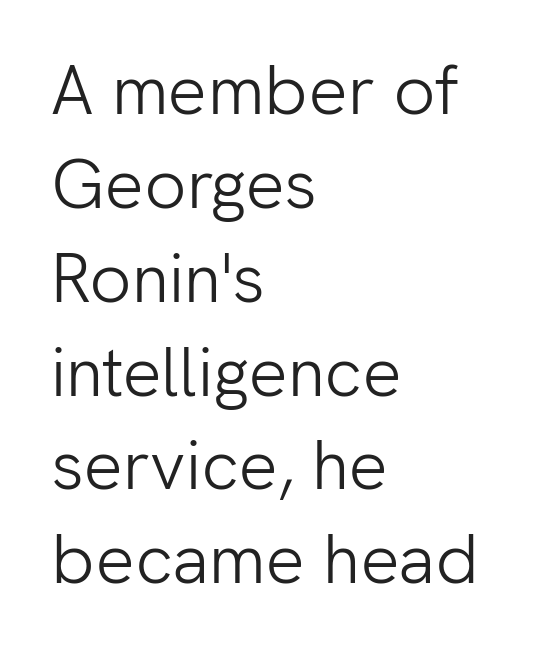
The image shows 69 px light sans-serif type, upright; set left-aligned, normal line spacing (1.36x), normal letter spacing, not underlined; low stroke contrast and a medium x-height.
